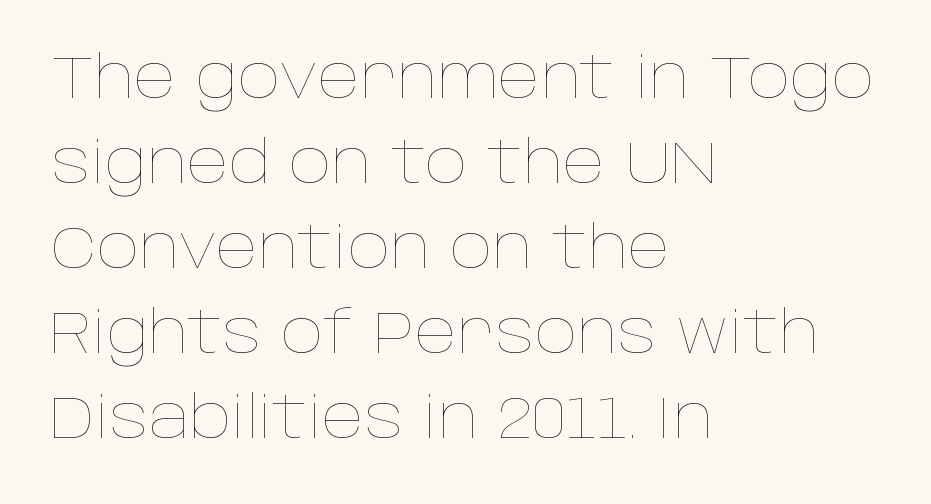
Q: Is the text bold? A: No.
Q: Is the text italic (slanted)? A: No, it is upright.
Q: Is the text underlined? A: No.
Q: How is the paragraph aligned? A: Left-aligned.
Q: Is the spacing between letters normal or unusually wide? A: Normal.
Q: Is the spacing between lines tight, normal or loose? A: Normal.
Q: Width (condensed, normal, or wide)? A: Normal.
Q: Stroke contrast? A: Low.
Q: x-height? A: Large.
Q: Monospaced? A: No.
